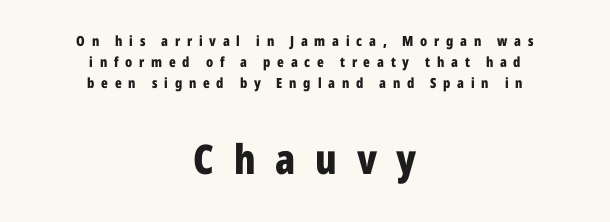
Q: Is the text bold? A: Yes.
Q: Is the text italic (slanted)? A: No, it is upright.
Q: Is the typeface a serif or a sans-serif typeface? A: Sans-serif.
Q: Is the text underlined? A: No.
Q: How is the paragraph aligned? A: Centered.
Q: Is the spacing between letters normal or unusually wide? A: Unusually wide.
Q: Is the spacing between lines tight, normal or loose? A: Normal.
Q: Which block of text is set in a larger size, the first (top) or the second (bottom)? A: The second (bottom) one.
Q: Width (condensed, normal, or wide)? A: Condensed.
Q: Stroke contrast? A: Low.
Q: x-height? A: Medium.
Q: Monospaced? A: No.
